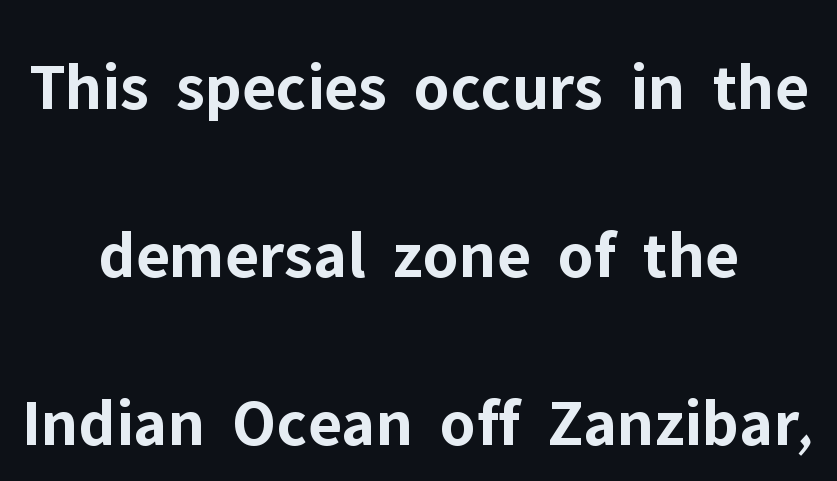
The image shows 68 px bold sans-serif type, upright; set centered, loose line spacing (2.47x), normal letter spacing, not underlined; low stroke contrast and a medium x-height.
